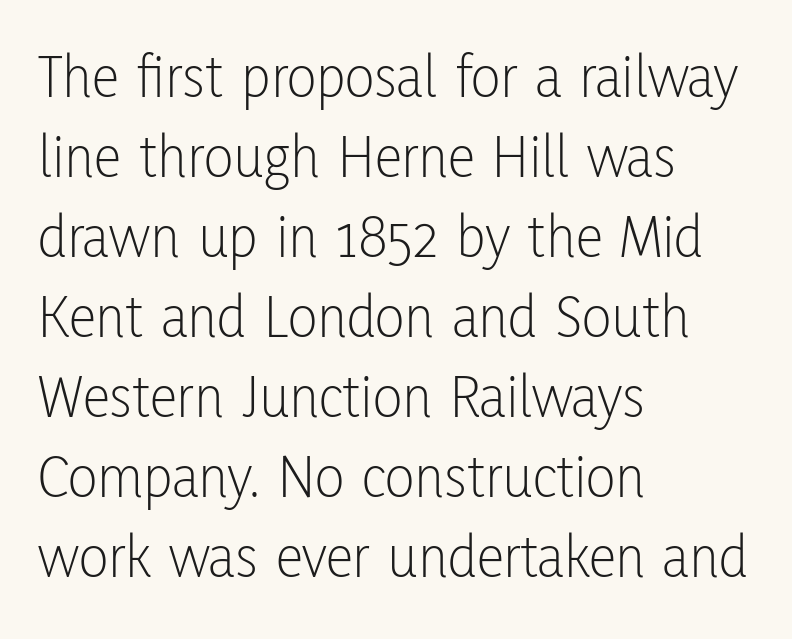
Descenders are the only things crossing below the line. Compared with a centered layout, this one pins lines to the left instead. The face used here is proportionally spaced, like ordinary book or web type. You can tell it's not italic because the verticals are truly vertical. Type style note: lacks serifs. The designer left line spacing at the default.
